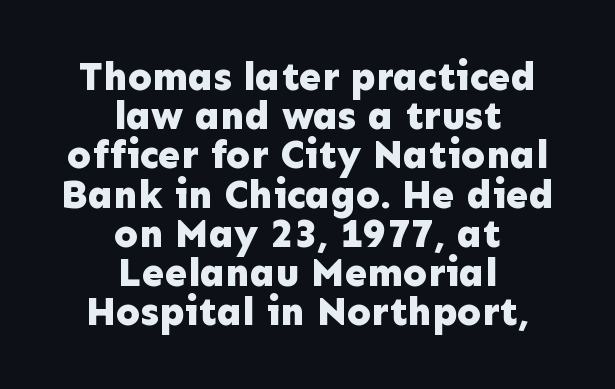
Notice how the passage keeps no hard edge, just a central spine. The passage shown is typeset with a sans-serif family. What weight is shown? A full bold with thick strokes. The designer dialed line spacing down below the default. Is this a fixed-width face? No — the glyphs have proportional, varying widths. What stands out about the letter spacing? Nothing — it is the standard amount.
